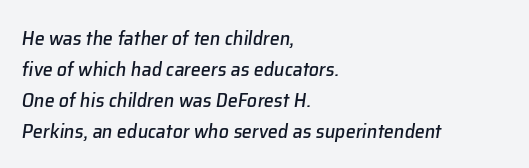
The image shows 20 px text type, italic (leaning right); set left-aligned, normal line spacing (1.55x), normal letter spacing, not underlined.
